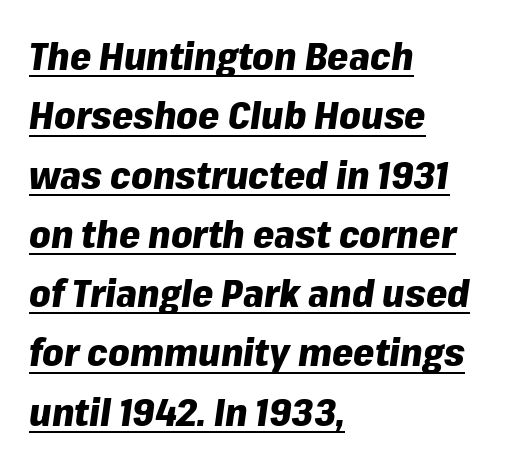
Spacing verdict: proportional, widths tailored to each character. Teacher's note: observe the even left margin — that is flush-left alignment. As a designer I'd log this as weight 700, bold. One glance says typical: line gaps are just what's usual. Beneath each row of characters lies a ruled line.
